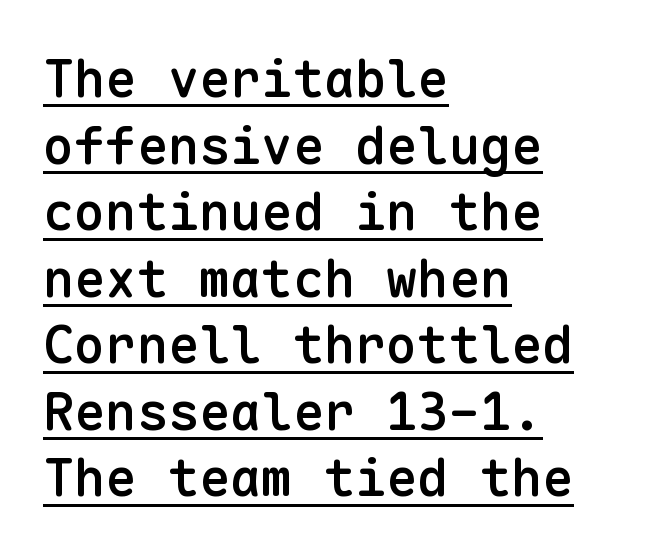
{"serif": "no", "italic": "no", "bold": "semi", "weight": "semibold", "width": "normal", "stroke_contrast": "low", "x_height": "medium", "monospaced": "yes", "underline": "yes", "align": "left", "line_spacing": "normal", "line_spacing_ratio": 1.28, "letter_spacing": "normal", "letter_spacing_em": 0.0, "glyph_px": 52}
